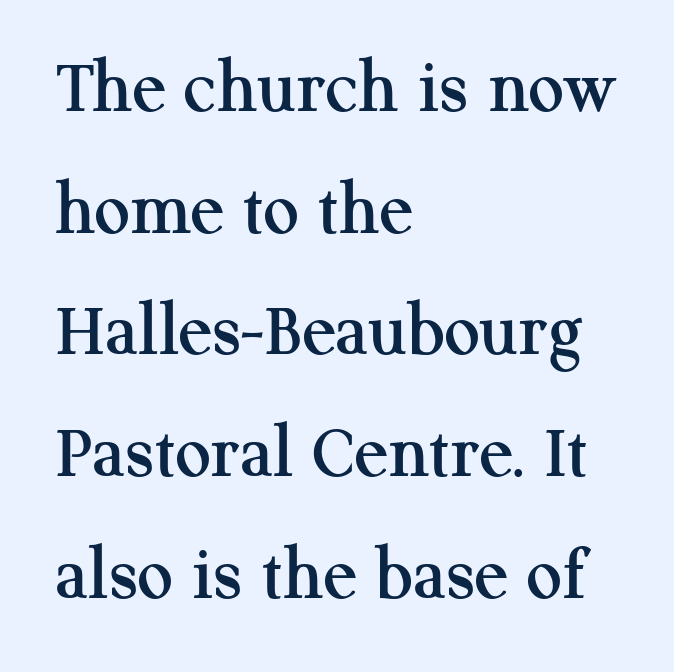
Q: Is the text italic (slanted)? A: No, it is upright.
Q: Is the typeface a serif or a sans-serif typeface? A: Serif.
Q: Is the text underlined? A: No.
Q: How is the paragraph aligned? A: Left-aligned.
Q: Is the spacing between letters normal or unusually wide? A: Normal.
Q: Is the spacing between lines tight, normal or loose? A: Normal.
Q: Width (condensed, normal, or wide)? A: Normal.
Q: Stroke contrast? A: Medium.
Q: x-height? A: Medium.
Q: Monospaced? A: No.
